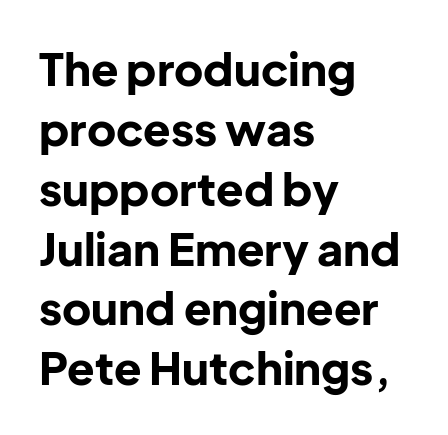
The passage shown is emphatically bold. Tracking value appears to be zero — textbook default spacing. You can tell from the bare stems that sans-serif type was used. This sample has the flowing, uneven cadence of proportional lettering. The specimen omits any rule beneath the text block's lines.
